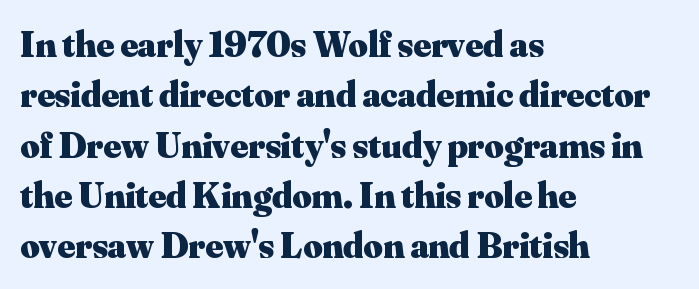
Unmarked baselines from the first word to the last. How are the letters spaced? Ordinarily, with no added tracking. These lines stack with their left ends in a neat column. Varying glyph widths throughout — classic text-font behaviour. Normally led — the rows are evenly, conventionally spaced.
